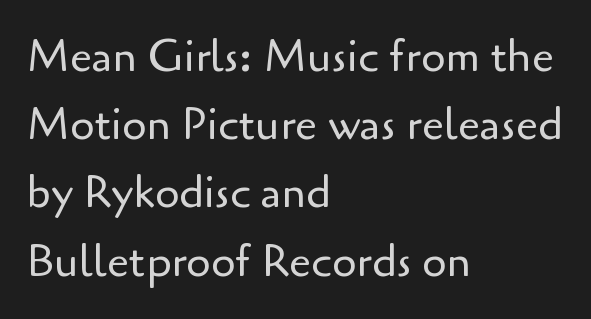
The image shows 44 px regular-weight sans-serif type, upright; set left-aligned, normal line spacing (1.55x), normal letter spacing, not underlined; low stroke contrast and a small x-height.
